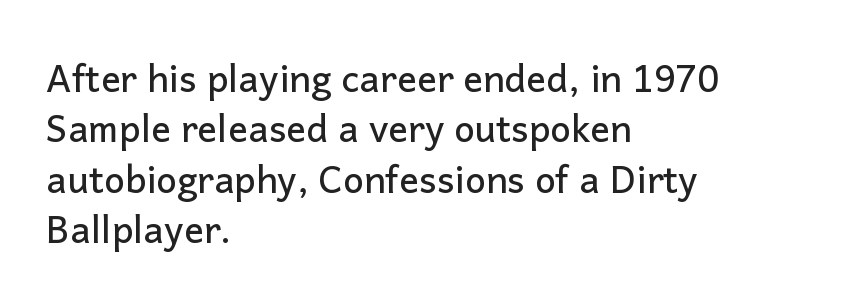
{"serif": "no", "italic": "no", "width": "normal", "stroke_contrast": "low", "x_height": "medium", "monospaced": "no", "underline": "no", "align": "left", "line_spacing": "normal", "line_spacing_ratio": 1.36, "letter_spacing": "normal", "letter_spacing_em": 0.0, "glyph_px": 37}
